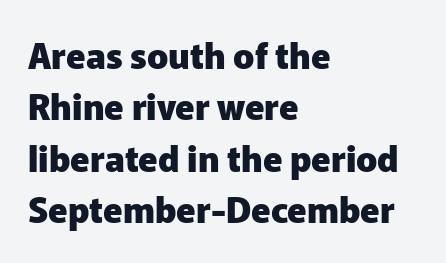
Each letter's strokes conclude bluntly, with no projecting serifs. Do the characters align in a grid? No, the font is proportional. The paragraph shown leans on its left margin. Each word holds together tightly as a unit, with standard inter-letter gaps. Unmarked baselines from the first word to the last. Quick note: not italic, upright.
